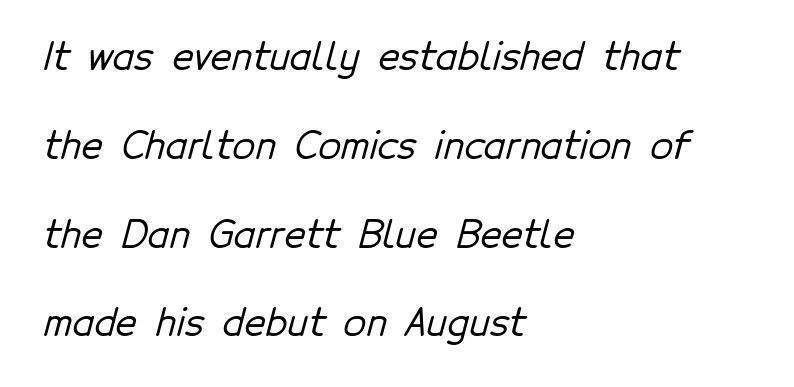
Nope, no serifs anywhere on these letters. Words appear dense and cohesive because spacing is normal. A typesetter would call this leading open, well beyond the default. This sample has the flowing, uneven cadence of proportional lettering. The paragraph shown leans on its left margin.
